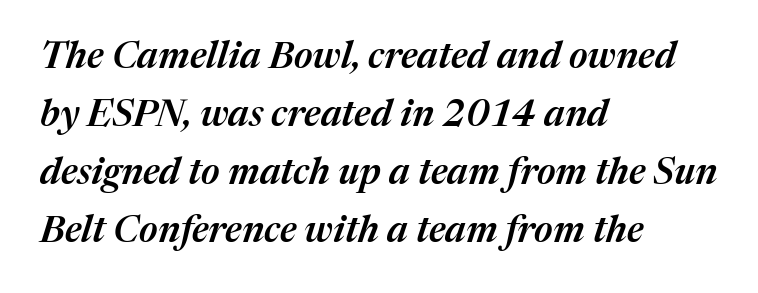
{"italic": "yes", "lean": "right", "slant_degrees": 17, "bold": "semi", "weight": "semibold", "width": "normal", "stroke_contrast": "medium", "x_height": "medium", "monospaced": "no", "underline": "no", "align": "left", "line_spacing": "normal", "line_spacing_ratio": 1.57, "letter_spacing": "normal", "letter_spacing_em": 0.0, "glyph_px": 37}
